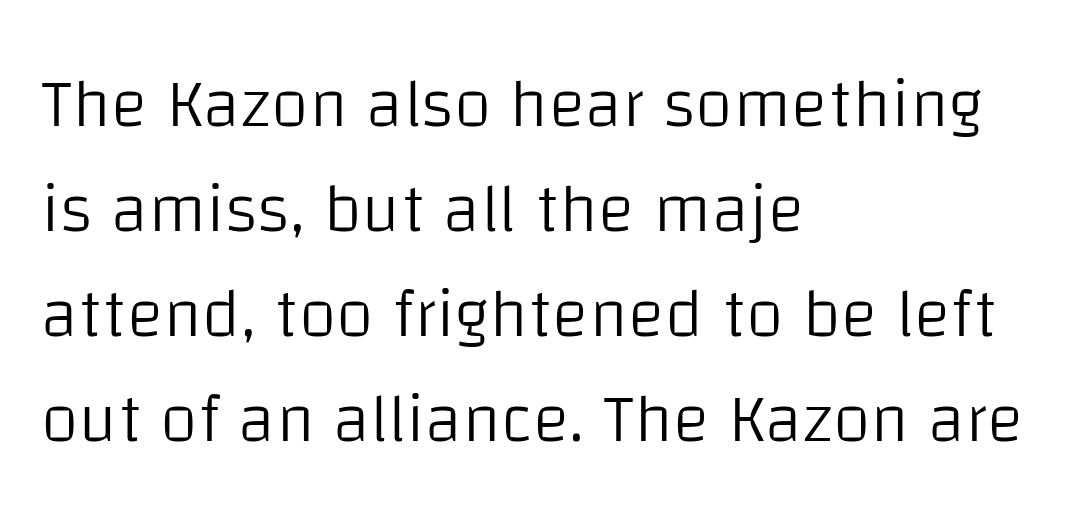
Q: Is the text bold? A: No.
Q: Is the text italic (slanted)? A: No, it is upright.
Q: Is the typeface a serif or a sans-serif typeface? A: Sans-serif.
Q: Is the text underlined? A: No.
Q: How is the paragraph aligned? A: Left-aligned.
Q: Is the spacing between letters normal or unusually wide? A: Normal.
Q: Is the spacing between lines tight, normal or loose? A: Normal.
Q: Width (condensed, normal, or wide)? A: Normal.
Q: Stroke contrast? A: Low.
Q: x-height? A: Large.
Q: Monospaced? A: No.
